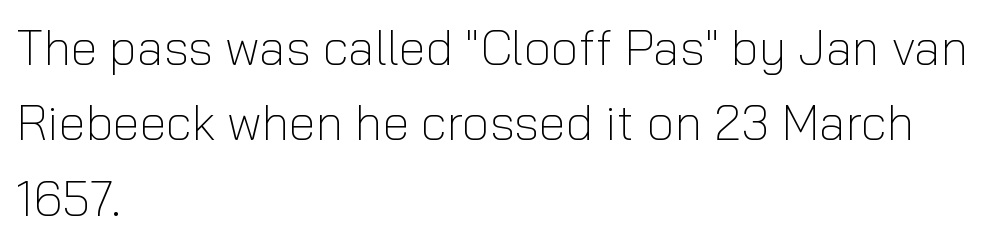
The axis of the letterforms is exactly vertical. Stem width sits at or under what a default text font uses. Normally led — the rows are evenly, conventionally spaced. These lines are composed in type without serifs. Nobody touched the tracking dial on this one.
